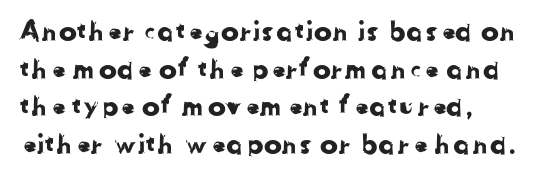
The image shows 27 px text type; set left-aligned, normal line spacing (1.39x), normal letter spacing, not underlined.
